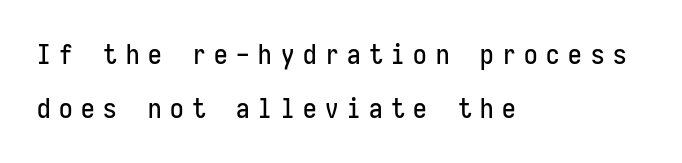
Q: Is the text italic (slanted)? A: No, it is upright.
Q: Is the text underlined? A: No.
Q: How is the paragraph aligned? A: Left-aligned.
Q: Is the spacing between letters normal or unusually wide? A: Unusually wide.
Q: Is the spacing between lines tight, normal or loose? A: Loose.
